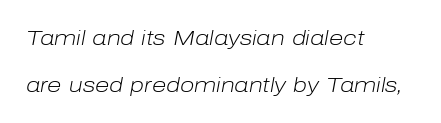
Compared with ordinary roman type, these characters are visibly tilted. Horizontally, the lines are justified to the leading edge only. Look at the tracking — it's just the regular setting, nothing added. Bare-footed words on every line. The cut favours lightness, reaching ordinary text weight at its darkest. One glance says open: line gaps are wider than usual.
